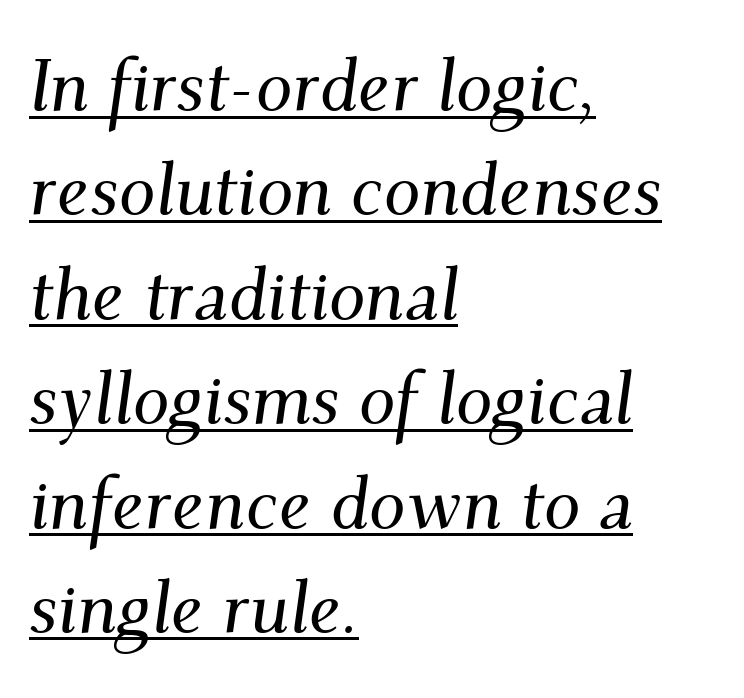
Leading: standard. A rule runs beneath these lines of type. Each letter keeps its own natural width here, so spacing adapts to shape. Examine the stroke ends and you'll spot serifs.
